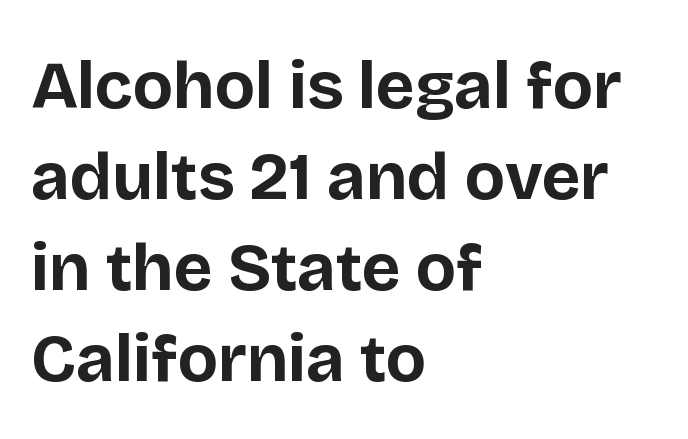
{"serif": "no", "italic": "no", "bold": "yes", "weight": "bold", "width": "normal", "stroke_contrast": "low", "x_height": "large", "monospaced": "no", "underline": "no", "align": "left", "line_spacing": "normal", "line_spacing_ratio": 1.36, "letter_spacing": "normal", "letter_spacing_em": 0.0, "glyph_px": 67}
